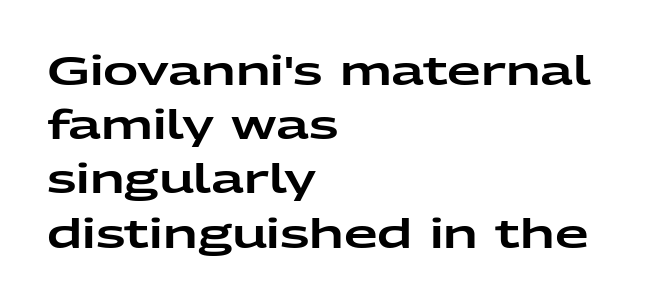
Successive baselines arrive at the customary interval. The letters advance in unequal steps, a hallmark of proportional type. The rendering keeps characters at their native spacing. Check under the words: just untouched page.
